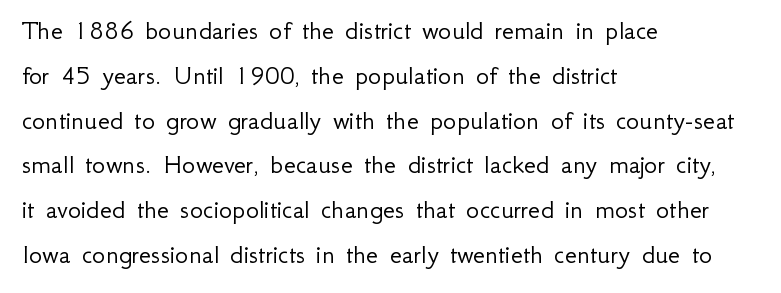
Q: Is the text bold? A: No.
Q: Is the text italic (slanted)? A: No, it is upright.
Q: Is the typeface a serif or a sans-serif typeface? A: Sans-serif.
Q: Is the text underlined? A: No.
Q: How is the paragraph aligned? A: Left-aligned.
Q: Is the spacing between letters normal or unusually wide? A: Normal.
Q: Is the spacing between lines tight, normal or loose? A: Normal.
Q: Width (condensed, normal, or wide)? A: Normal.
Q: Stroke contrast? A: Low.
Q: x-height? A: Small.
Q: Monospaced? A: No.
